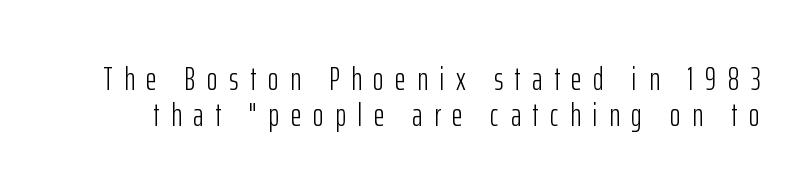
These lines are rendered in a variable-pitch font. Clear beneath every line of the passage. These lines are composed in type without serifs. No chunkiness to these letters — they're not bold.
